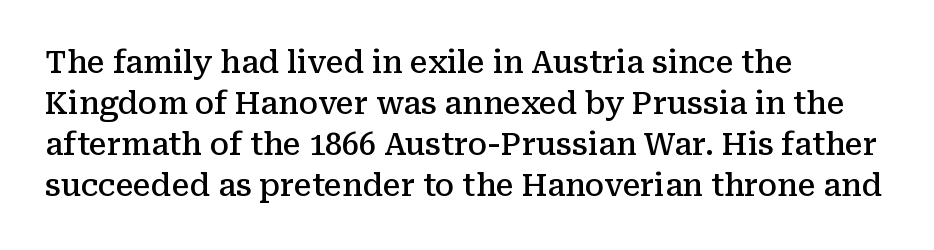
Q: Is the text bold? A: Semi-bold.
Q: Is the text italic (slanted)? A: No, it is upright.
Q: Is the typeface a serif or a sans-serif typeface? A: Serif.
Q: Is the text underlined? A: No.
Q: How is the paragraph aligned? A: Left-aligned.
Q: Is the spacing between letters normal or unusually wide? A: Normal.
Q: Is the spacing between lines tight, normal or loose? A: Normal.
Q: Width (condensed, normal, or wide)? A: Normal.
Q: Stroke contrast? A: Medium.
Q: x-height? A: Medium.
Q: Monospaced? A: No.
